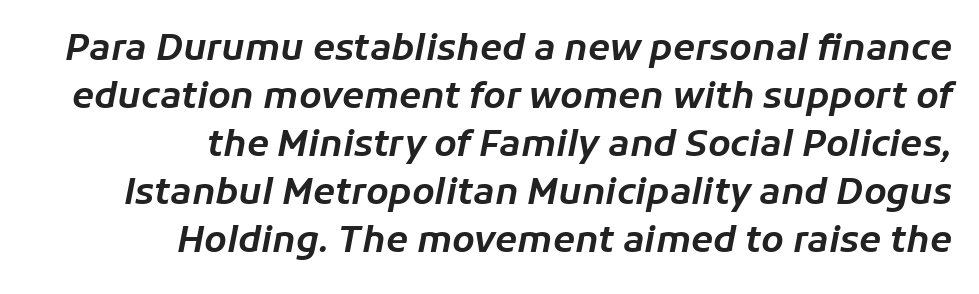
The image shows 36 px text type, italic (leaning right); set right-aligned, normal line spacing (1.33x), normal letter spacing, not underlined; low stroke contrast and a medium x-height.
